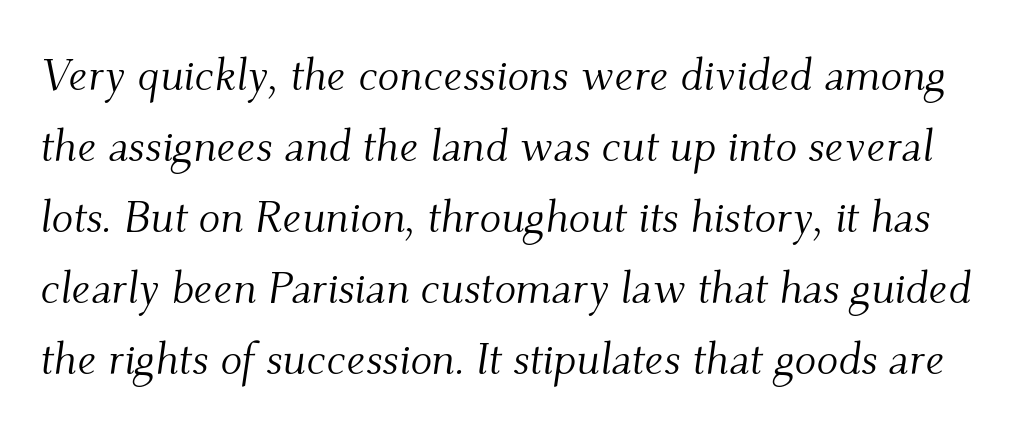
The image shows 45 px light serif type, italic (leaning right); set normal line spacing (1.58x), normal letter spacing, not underlined; medium stroke contrast and a small x-height.
